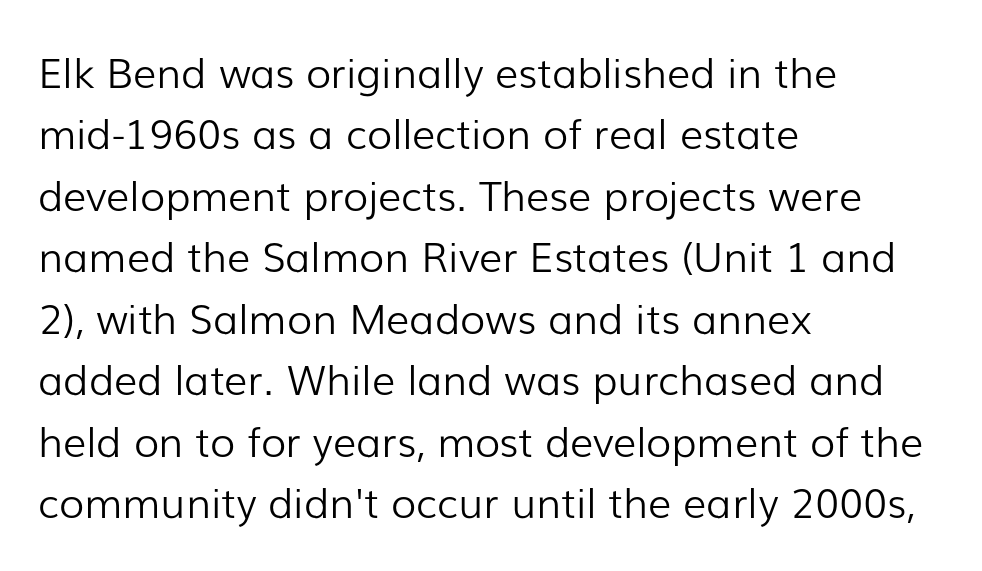
The image shows 41 px light sans-serif type, upright; set left-aligned, normal line spacing (1.5x), normal letter spacing, not underlined; low stroke contrast and a medium x-height.
